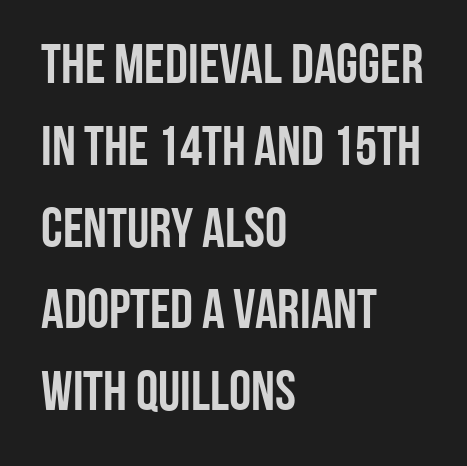
Honestly, there is no underline to notice here at all. Quick note: not italic, upright. Left-aligned paragraph, ragged on the right. What kind of face is this? One without serifs — a sans. These lines are rendered in a variable-pitch font. The line texture is even and compact thanks to regular tracking.
